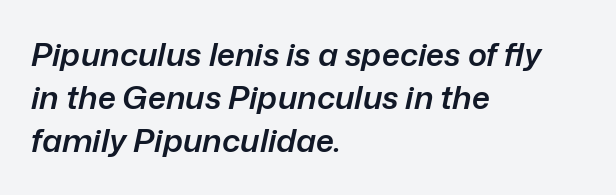
Q: Is the text bold? A: Semi-bold.
Q: Is the text italic (slanted)? A: Yes, it leans right by about 12 degrees.
Q: Is the text underlined? A: No.
Q: How is the paragraph aligned? A: Left-aligned.
Q: Is the spacing between letters normal or unusually wide? A: Normal.
Q: Is the spacing between lines tight, normal or loose? A: Normal.
Q: Width (condensed, normal, or wide)? A: Normal.
Q: Stroke contrast? A: Low.
Q: x-height? A: Medium.
Q: Monospaced? A: No.
